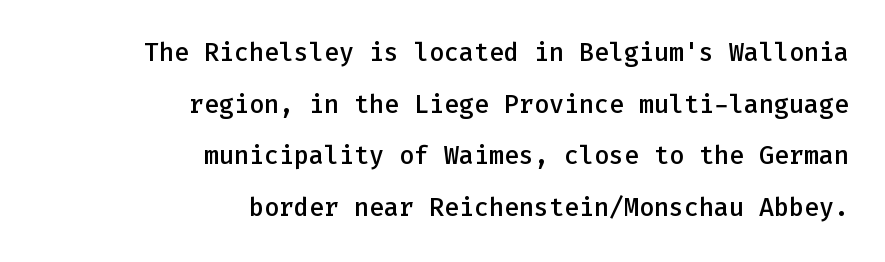
What's the leading like? Stretched, with rows far apart. The typesetting leans somewhat heavy: a semibold. Which margin do the lines hug? The right one — the left edge is uneven. A typesetter would mark this as roman, not italic.
